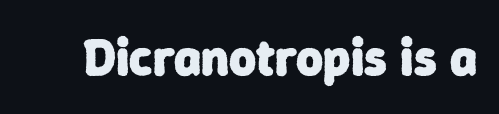
The image shows 52 px heavy sans-serif type; set normal letter spacing, not underlined; low stroke contrast and a medium x-height.
